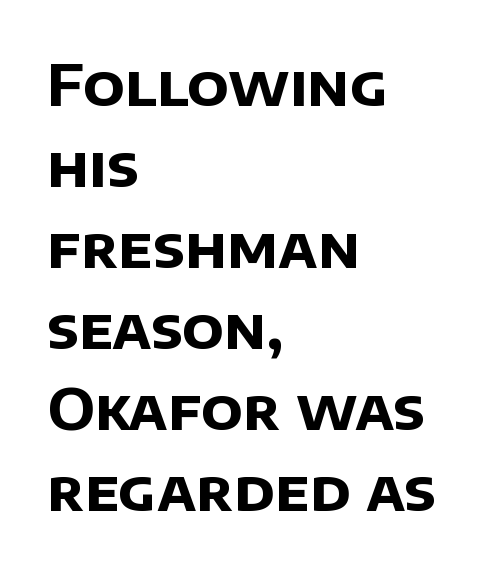
Visually the block forms a straight wall on the left and a jagged coastline on the right. Vertically, the passage feels balanced, rows spaced as you'd expect. How heavy is the stroke? Heavy — this is a bold. Do the characters align in a grid? No, the font is proportional.
